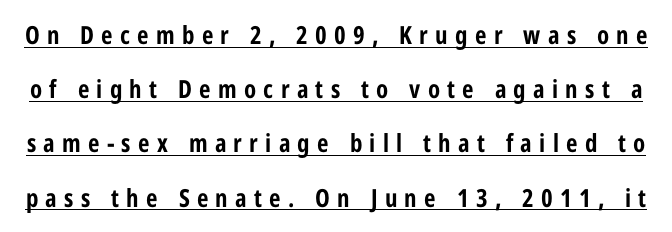
Underlining? Definitely there. This rendering widens character spacing well past its baseline value. Posture: straight, roman, zero tilt. Heavy, bold letterforms. Honestly, the rows look like they've been pulled way apart.
